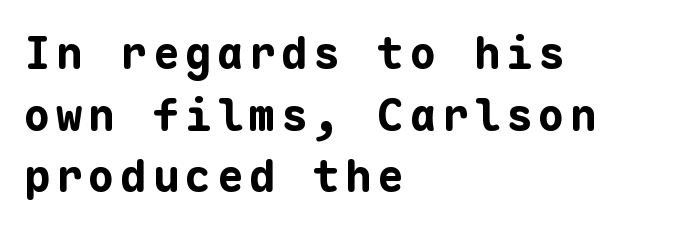
{"serif": "no", "italic": "no", "bold": "yes", "weight": "bold", "width": "normal", "stroke_contrast": "low", "x_height": "medium", "monospaced": "yes", "underline": "no", "align": "left", "line_spacing": "normal", "line_spacing_ratio": 1.4, "glyph_px": 44}
